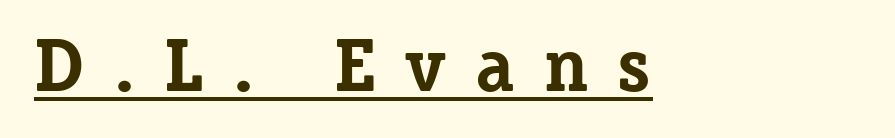
A classic flush-left, rag-right setting is used for this passage. A typesetter would call this proportional, since set widths differ per character. This sample carries an underscore along the baseline area. Every character sits straight up, as roman type does. I'd describe the lettering as bold — thick and assertive. This sample uses a serif face.
